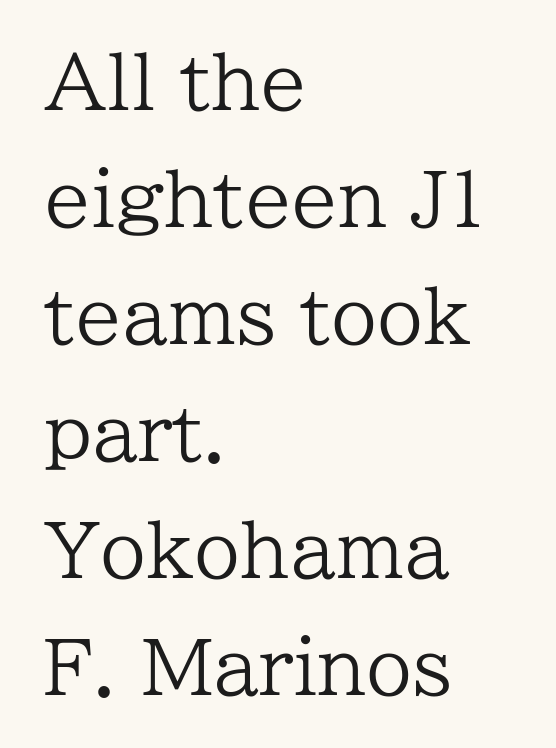
Q: Is the text bold? A: No.
Q: Is the text italic (slanted)? A: No, it is upright.
Q: Is the typeface a serif or a sans-serif typeface? A: Serif.
Q: Is the text underlined? A: No.
Q: How is the paragraph aligned? A: Left-aligned.
Q: Is the spacing between letters normal or unusually wide? A: Normal.
Q: Is the spacing between lines tight, normal or loose? A: Normal.
Q: Width (condensed, normal, or wide)? A: Normal.
Q: Stroke contrast? A: Low.
Q: x-height? A: Medium.
Q: Monospaced? A: No.
